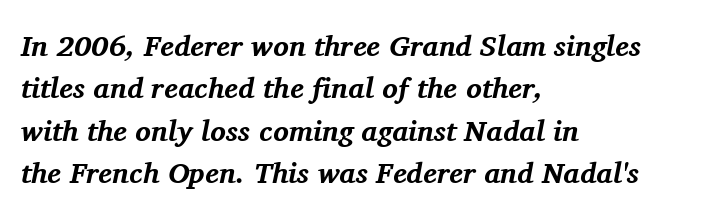
These lines are rendered in a variable-pitch font. Line beginnings align vertically; line endings do not. The passage shown is emphatically bold. Letter spacing: default.
